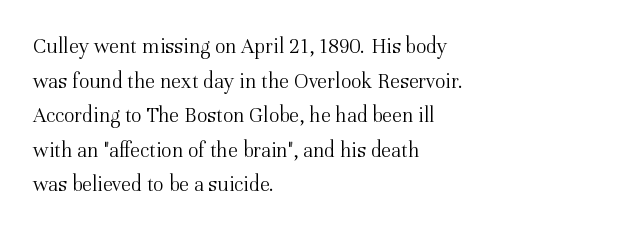
{"italic": "no", "bold": "no", "underline": "no", "align": "left", "line_spacing": "normal", "line_spacing_ratio": 1.57, "letter_spacing": "normal", "letter_spacing_em": 0.0, "glyph_px": 22}
